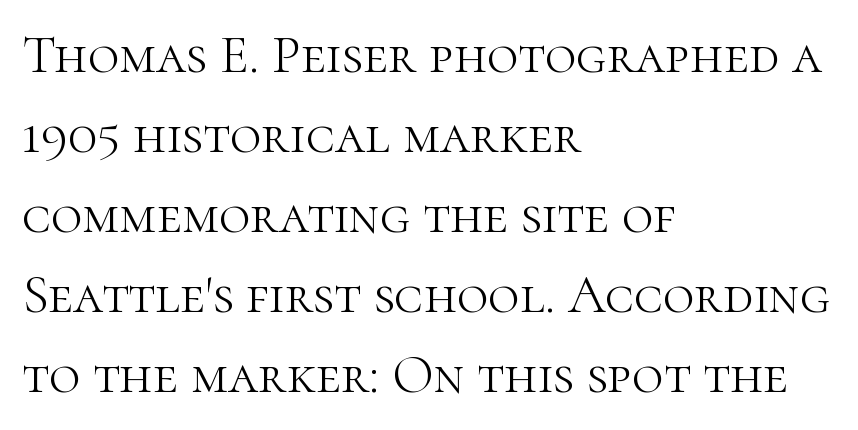
The passage shown is typeset with a serif family. Do the letters lean? They stand straight. The strip under each line holds only bare page. Nothing heavy about these letters — not bold at all.
